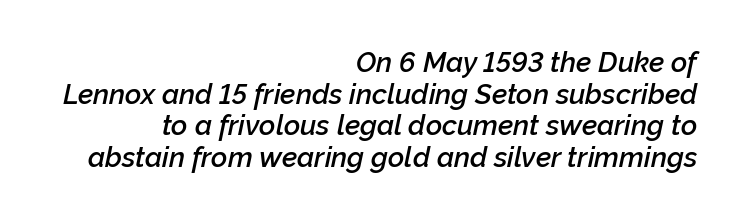
Q: Is the text bold? A: Semi-bold.
Q: Is the text italic (slanted)? A: Yes, it leans right by about 12 degrees.
Q: Is the text underlined? A: No.
Q: How is the paragraph aligned? A: Right-aligned.
Q: Is the spacing between letters normal or unusually wide? A: Normal.
Q: Is the spacing between lines tight, normal or loose? A: Tight.
Q: Width (condensed, normal, or wide)? A: Normal.
Q: Stroke contrast? A: Low.
Q: x-height? A: Medium.
Q: Monospaced? A: No.
